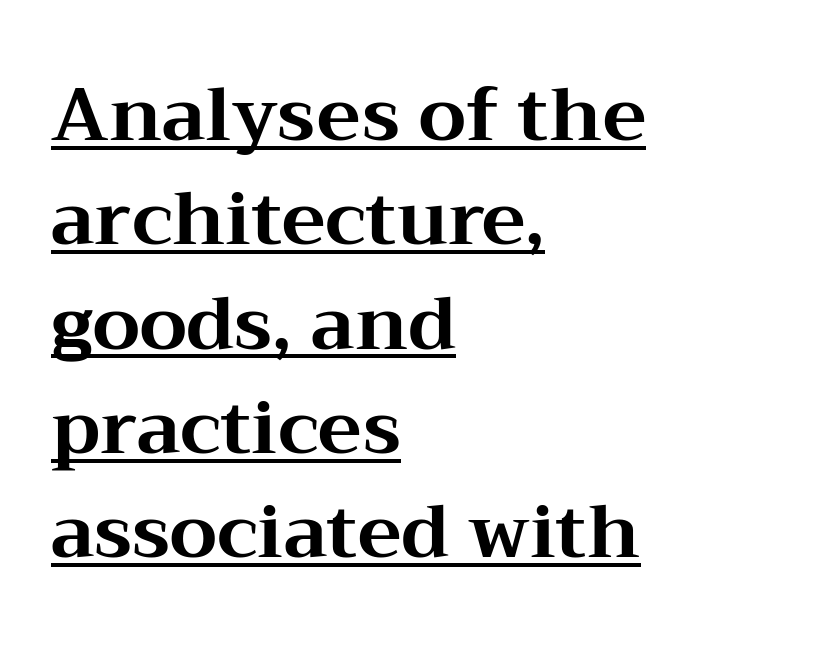
{"serif": "yes", "italic": "no", "bold": "yes", "weight": "bold", "width": "wide", "stroke_contrast": "medium", "x_height": "medium", "monospaced": "no", "underline": "yes", "align": "left", "line_spacing": "normal", "line_spacing_ratio": 1.41, "letter_spacing": "normal", "letter_spacing_em": 0.0, "glyph_px": 74}
